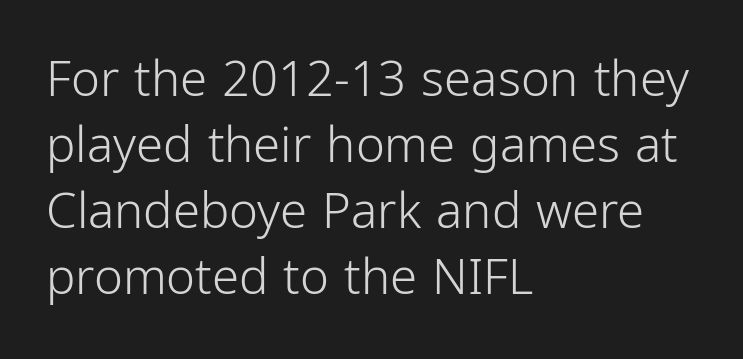
The image shows 49 px light, condensed sans-serif type, upright; set left-aligned, normal line spacing (1.35x), normal letter spacing, not underlined; low stroke contrast and a medium x-height.
